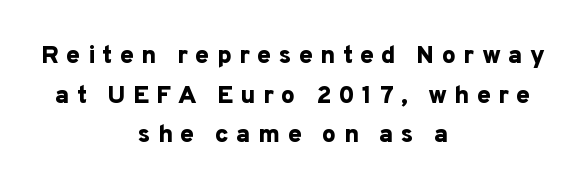
How heavy is the stroke? Heavy — this is a bold. You could only call the tracking loose — the letters float apart. Every stem runs plumb, perpendicular to the baseline. The foot of each line stays bare and open.
